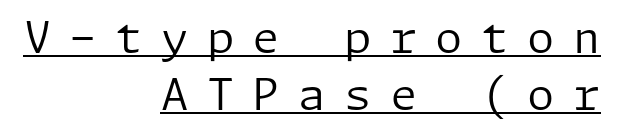
The image shows 44 px regular-weight sans-serif type, upright; set right-aligned, normal line spacing (1.29x), unusually wide letter spacing (+0.42 em), underlined; low stroke contrast and a medium x-height.
